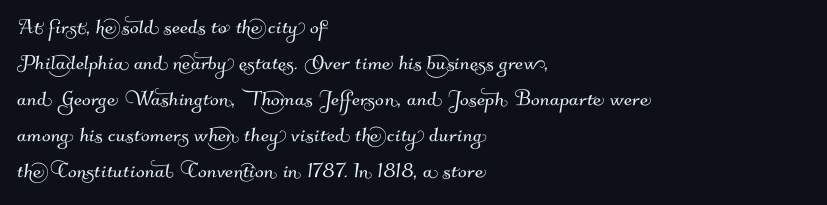
Q: Is the text underlined? A: No.
Q: How is the paragraph aligned? A: Left-aligned.
Q: Is the spacing between letters normal or unusually wide? A: Normal.
Q: Is the spacing between lines tight, normal or loose? A: Normal.
